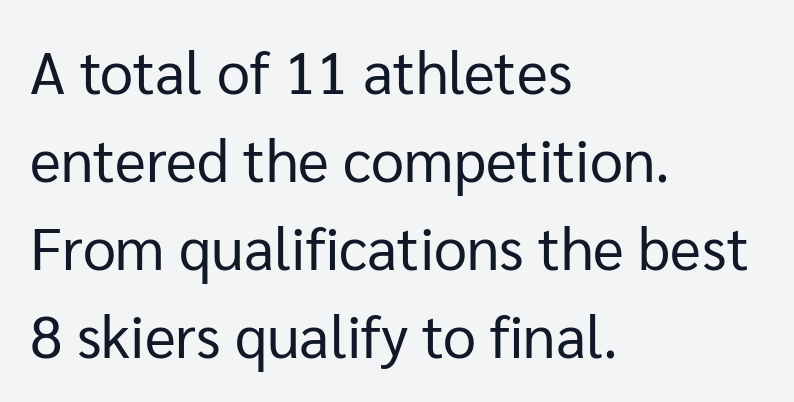
The image shows 59 px regular-weight sans-serif type, upright; set left-aligned, normal line spacing (1.49x), normal letter spacing, not underlined; low stroke contrast and a medium x-height.
